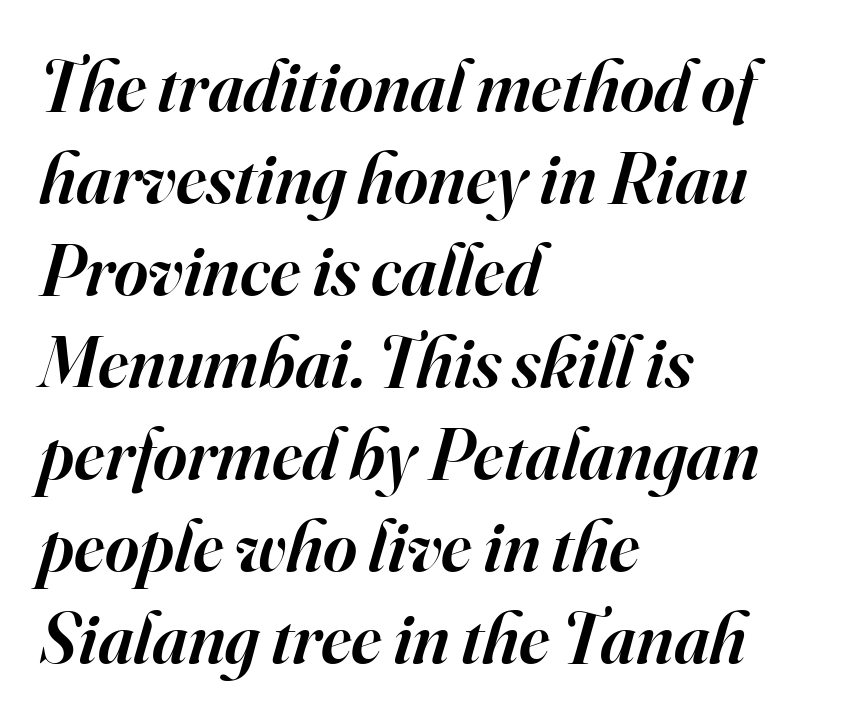
{"serif": "yes", "italic": "yes", "lean": "right", "slant_degrees": 16, "bold": "semi", "weight": "semibold", "width": "normal", "stroke_contrast": "high", "x_height": "small", "monospaced": "no", "underline": "no", "align": "left", "line_spacing": "normal", "line_spacing_ratio": 1.26, "letter_spacing": "normal", "letter_spacing_em": 0.0, "glyph_px": 73}
